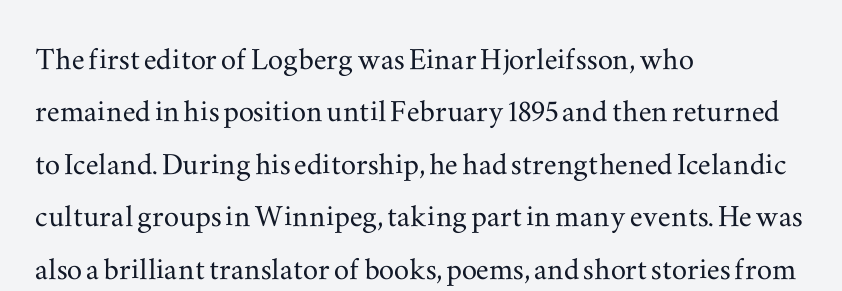
The image shows 38 px wide serif type, upright; set left-aligned, normal line spacing (1.38x), normal letter spacing, not underlined; medium stroke contrast and a small x-height.
